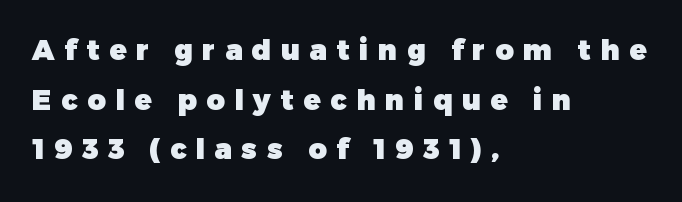
{"serif": "no", "italic": "no", "bold": "yes", "weight": "heavy", "width": "normal", "stroke_contrast": "low", "x_height": "medium", "monospaced": "no", "underline": "no", "align": "left", "line_spacing_ratio": 1.77, "letter_spacing": "wide", "letter_spacing_em": 0.35, "glyph_px": 28}
